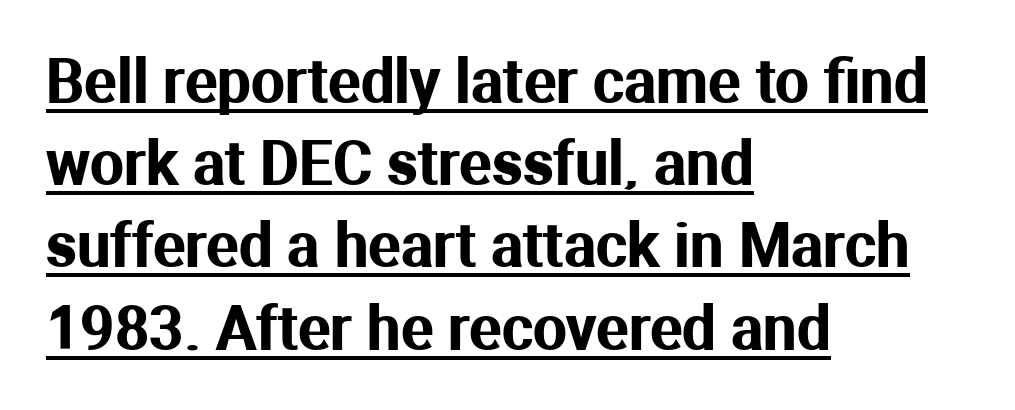
What stands out about the letter spacing? Nothing — it is the standard amount. A normal amount of white space separates one row of letters from the next. Here the designer chose a conventional face with non-uniform glyph widths. Layout note: lines flush left.
